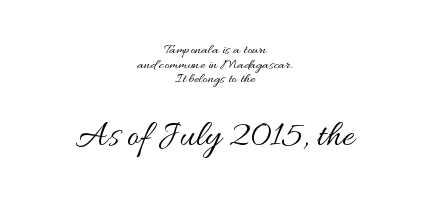
Proportional: the letters do not fall into vertical columns. Leftover space on each line is divided equally before and after the words. Check under the words: just untouched page. The vertical gap from one line to the next is small.
